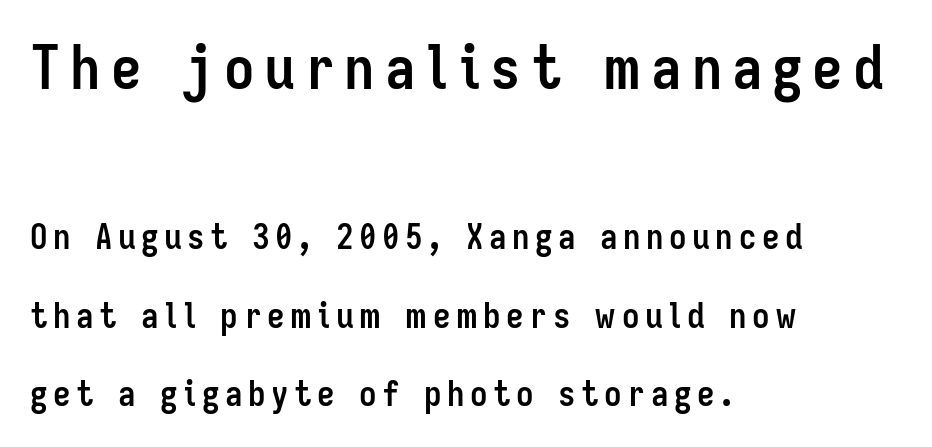
Q: Is the text bold? A: Yes.
Q: Is the text italic (slanted)? A: No, it is upright.
Q: Is the typeface a serif or a sans-serif typeface? A: Sans-serif.
Q: Is the text underlined? A: No.
Q: How is the paragraph aligned? A: Left-aligned.
Q: Is the spacing between lines tight, normal or loose? A: Loose.
Q: Which block of text is set in a larger size, the first (top) or the second (bottom)? A: The first (top) one.
Q: Width (condensed, normal, or wide)? A: Condensed.
Q: Stroke contrast? A: Low.
Q: x-height? A: Medium.
Q: Monospaced? A: No.
